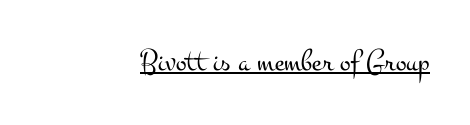
The image shows 32 px light, wide serif type; set right-aligned, normal letter spacing, underlined; medium stroke contrast and a small x-height.
